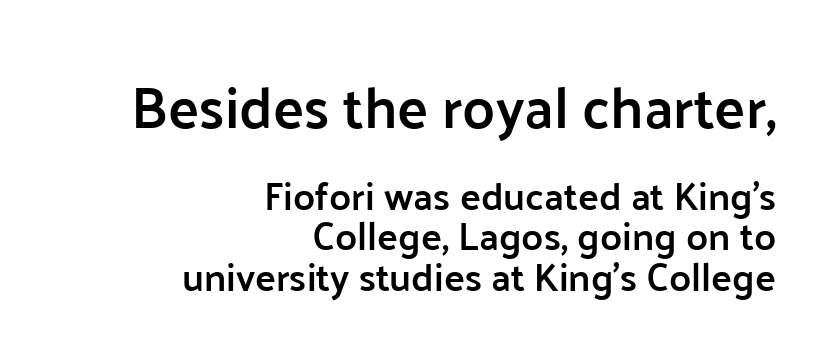
Q: Is the text bold? A: Semi-bold.
Q: Is the text italic (slanted)? A: No, it is upright.
Q: Is the typeface a serif or a sans-serif typeface? A: Sans-serif.
Q: Is the text underlined? A: No.
Q: How is the paragraph aligned? A: Right-aligned.
Q: Is the spacing between letters normal or unusually wide? A: Normal.
Q: Is the spacing between lines tight, normal or loose? A: Tight.
Q: Which block of text is set in a larger size, the first (top) or the second (bottom)? A: The first (top) one.
Q: Width (condensed, normal, or wide)? A: Normal.
Q: Stroke contrast? A: Low.
Q: x-height? A: Medium.
Q: Monospaced? A: No.
